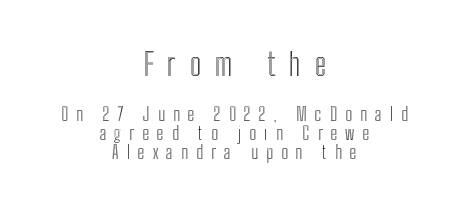
{"italic": "no", "width": "condensed", "x_height": "medium", "monospaced": "no", "underline": "no", "align": "center", "line_spacing": "tight", "line_spacing_ratio": 1.06, "letter_spacing": "wide", "letter_spacing_em": 0.45, "larger_block": "first", "size_ratio": 1.72, "glyph_px": 31}
